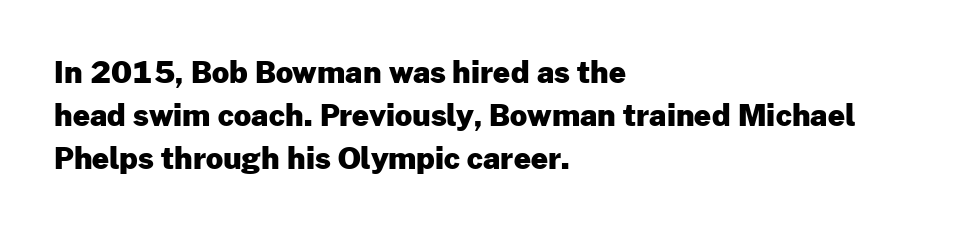
Q: Is the text bold? A: Yes.
Q: Is the text italic (slanted)? A: No, it is upright.
Q: Is the typeface a serif or a sans-serif typeface? A: Sans-serif.
Q: Is the text underlined? A: No.
Q: How is the paragraph aligned? A: Left-aligned.
Q: Is the spacing between letters normal or unusually wide? A: Normal.
Q: Is the spacing between lines tight, normal or loose? A: Normal.
Q: Width (condensed, normal, or wide)? A: Normal.
Q: Stroke contrast? A: Low.
Q: x-height? A: Medium.
Q: Monospaced? A: No.
